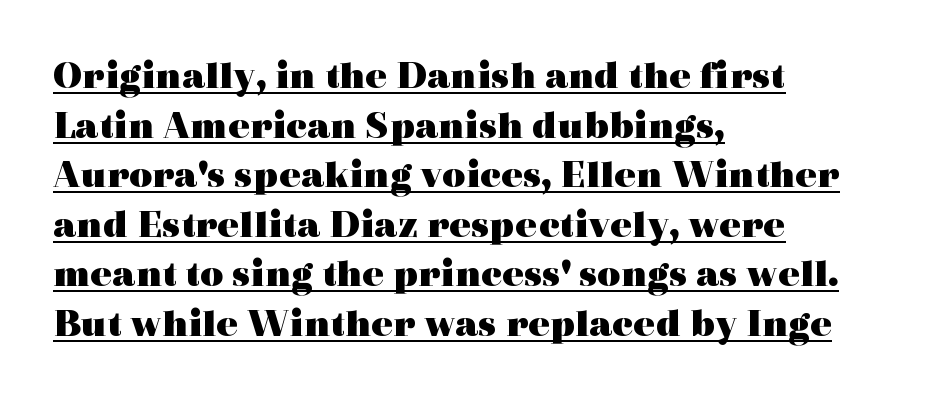
The image shows 40 px heavy, wide serif type, upright; set left-aligned, line spacing 1.24x, normal letter spacing, underlined; a medium x-height.
